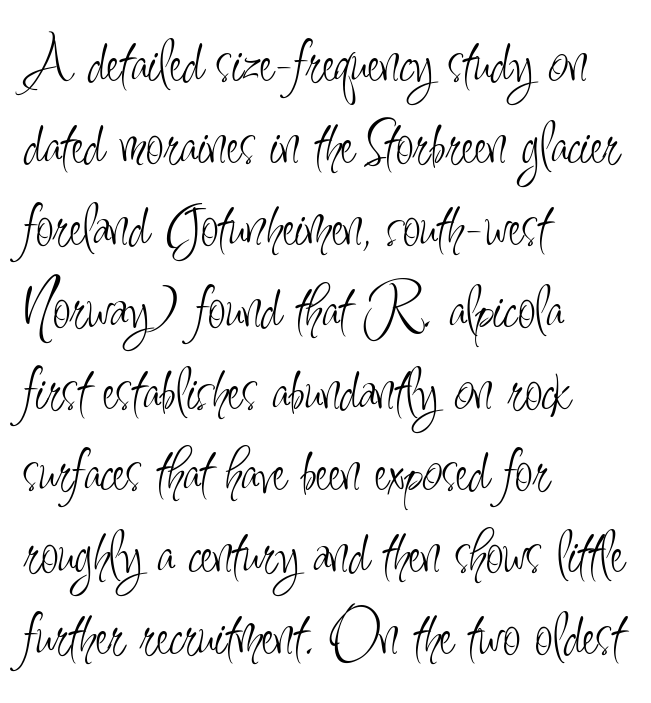
The image shows 65 px light, condensed sans-serif type; set left-aligned, normal line spacing (1.26x), normal letter spacing, not underlined; low stroke contrast and a small x-height.
